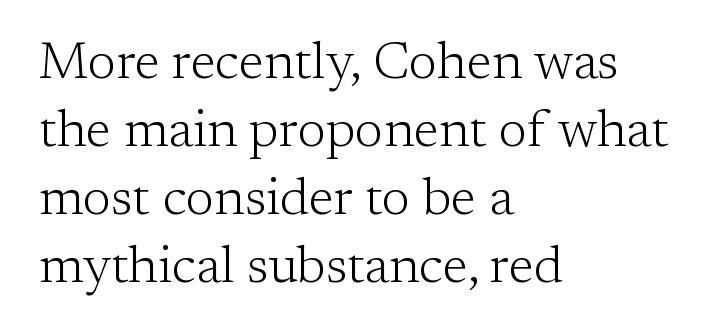
Layout note: lines flush left. Classification — serif. Posture: upright roman. Anything drawn beneath the words? Only blank space. How would I describe the line gaps? Plain and ordinary.
